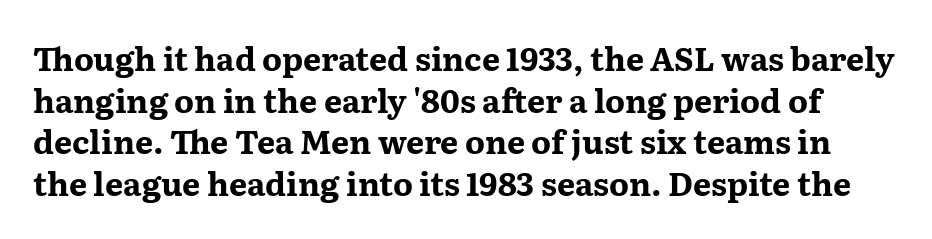
It's the straight-up-and-down kind of type. Chunky letters — that's bold for sure. Rows of type keep a routine distance in the vertical direction. The letters advance in unequal steps, a hallmark of proportional type. Each letter's strokes conclude with small projecting serifs.
